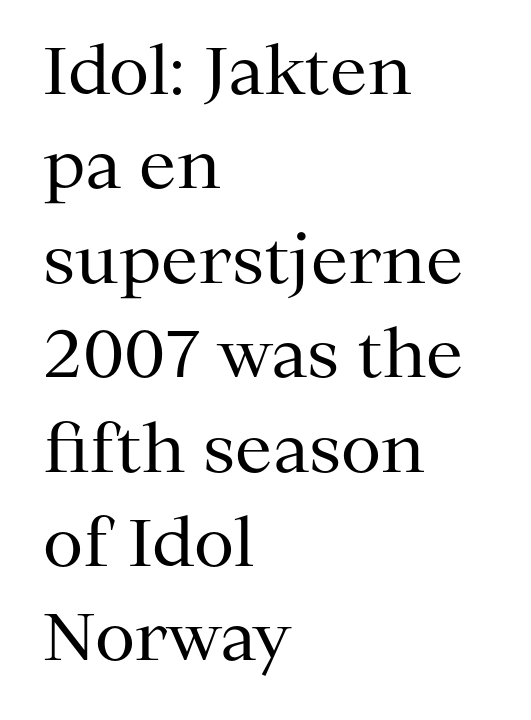
The image shows 66 px regular-weight serif type, upright; set left-aligned, normal line spacing (1.43x), normal letter spacing, not underlined; medium stroke contrast and a medium x-height.
